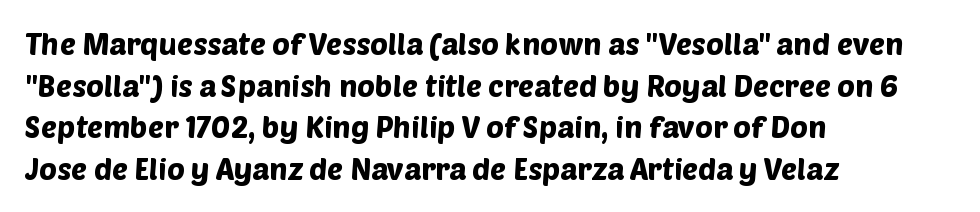
Q: Is the typeface a serif or a sans-serif typeface? A: Sans-serif.
Q: Is the text underlined? A: No.
Q: How is the paragraph aligned? A: Left-aligned.
Q: Is the spacing between letters normal or unusually wide? A: Normal.
Q: Is the spacing between lines tight, normal or loose? A: Normal.
Q: Width (condensed, normal, or wide)? A: Normal.
Q: Stroke contrast? A: Low.
Q: x-height? A: Large.
Q: Monospaced? A: No.
